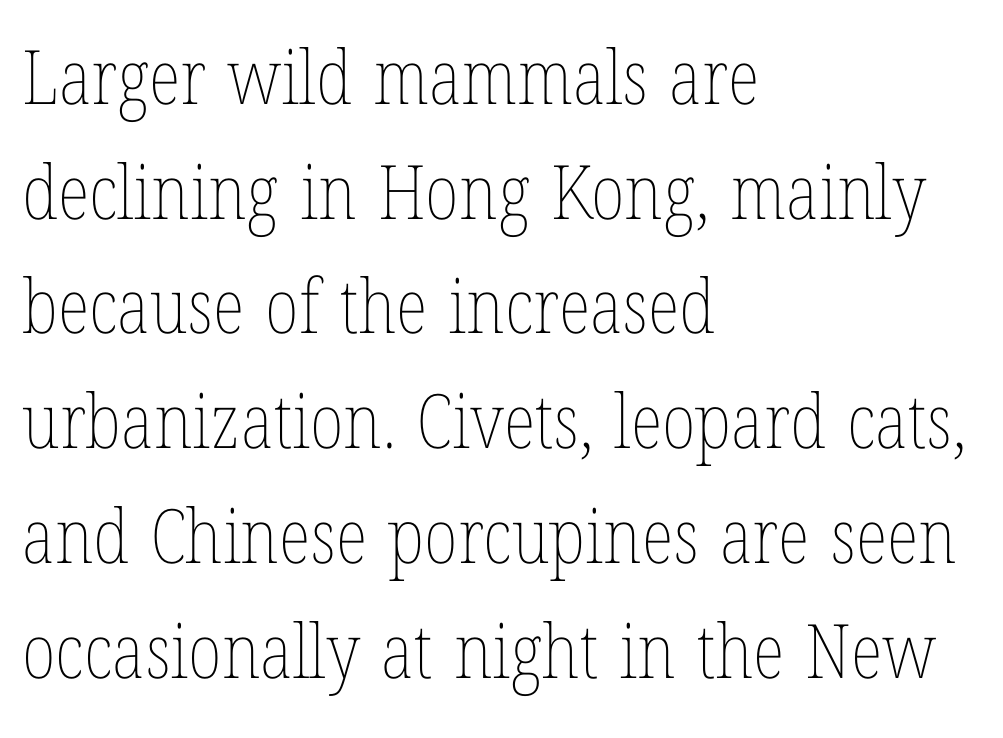
The image shows 75 px thin, condensed type, upright; set left-aligned, normal line spacing (1.53x), normal letter spacing, not underlined; low stroke contrast and a medium x-height.
